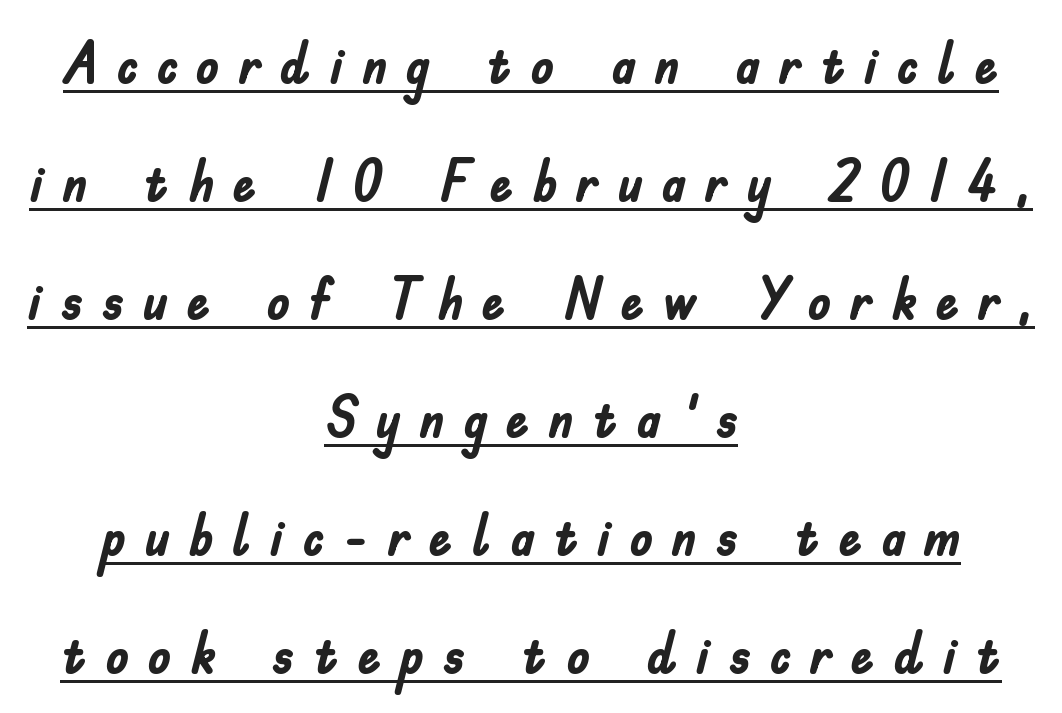
Character widths vary here, with narrow letters taking less room than wide ones. Look at the tracking — it's clearly loosened, letters drifting apart. The passage shown is underscored from start to finish. Serifs: no, the terminals of the letterforms are clean.
